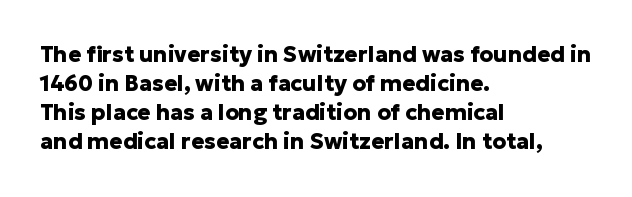
I'd describe the lettering as bold — thick and assertive. Line starts are locked; line ends wander. Nope, not italic — everything's standing straight. Only glyphs here, with clear space below each row.
